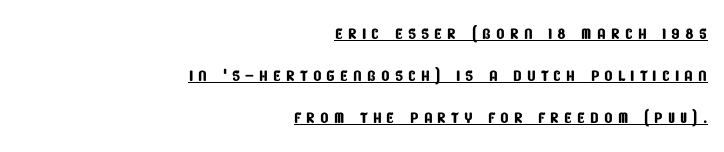
The image shows 22 px text type; set right-aligned, loose line spacing (1.91x), unusually wide letter spacing (+0.23 em), underlined.
